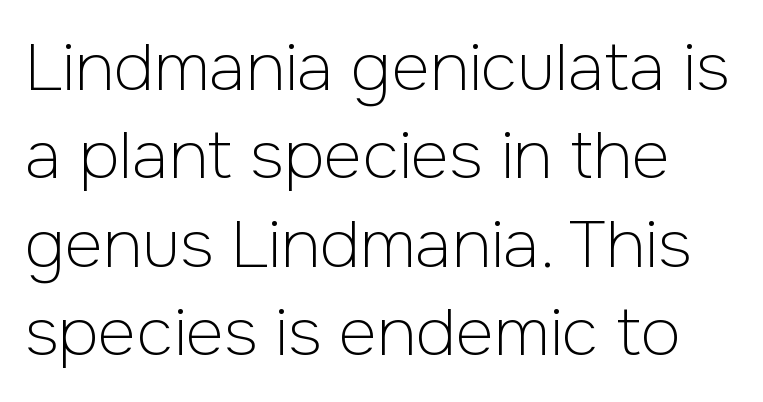
Q: Is the text bold? A: No.
Q: Is the text italic (slanted)? A: No, it is upright.
Q: Is the typeface a serif or a sans-serif typeface? A: Sans-serif.
Q: Is the text underlined? A: No.
Q: Is the spacing between letters normal or unusually wide? A: Normal.
Q: Is the spacing between lines tight, normal or loose? A: Normal.
Q: Width (condensed, normal, or wide)? A: Normal.
Q: Stroke contrast? A: Low.
Q: x-height? A: Medium.
Q: Monospaced? A: No.
